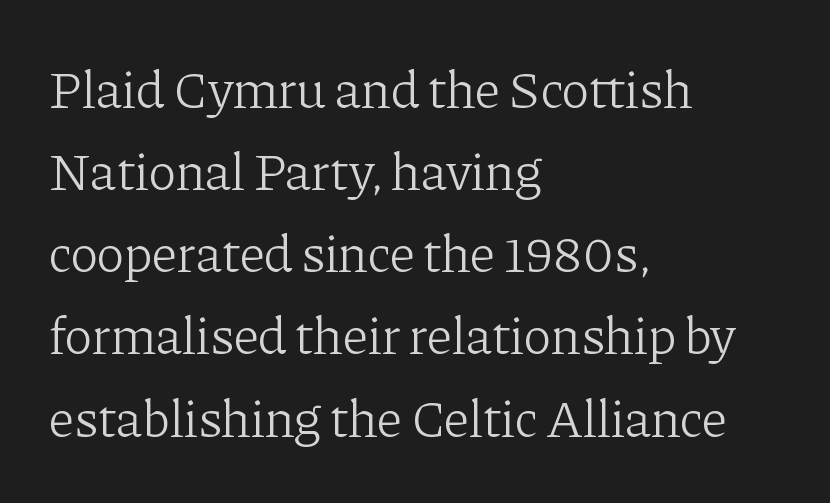
The image shows 53 px light serif type, upright; set left-aligned, normal line spacing (1.55x), normal letter spacing, not underlined; low stroke contrast and a medium x-height.
